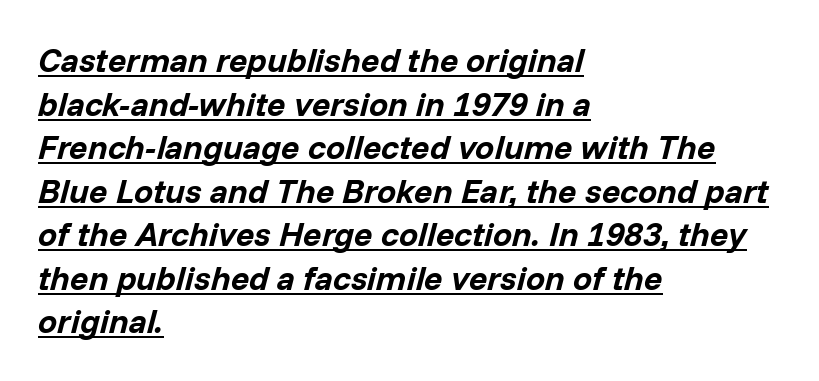
Q: Is the text bold? A: Yes.
Q: Is the text italic (slanted)? A: Yes, it leans right by about 14 degrees.
Q: Is the text underlined? A: Yes.
Q: How is the paragraph aligned? A: Left-aligned.
Q: Is the spacing between letters normal or unusually wide? A: Normal.
Q: Is the spacing between lines tight, normal or loose? A: Normal.
Q: Width (condensed, normal, or wide)? A: Normal.
Q: Stroke contrast? A: Low.
Q: x-height? A: Medium.
Q: Monospaced? A: No.
